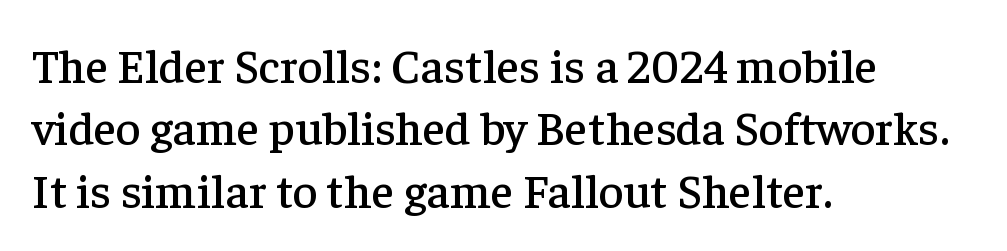
{"serif": "yes", "italic": "no", "width": "normal", "stroke_contrast": "low", "x_height": "medium", "monospaced": "no", "underline": "no", "align": "left", "line_spacing": "normal", "line_spacing_ratio": 1.3, "letter_spacing": "normal", "letter_spacing_em": 0.0, "glyph_px": 48}
